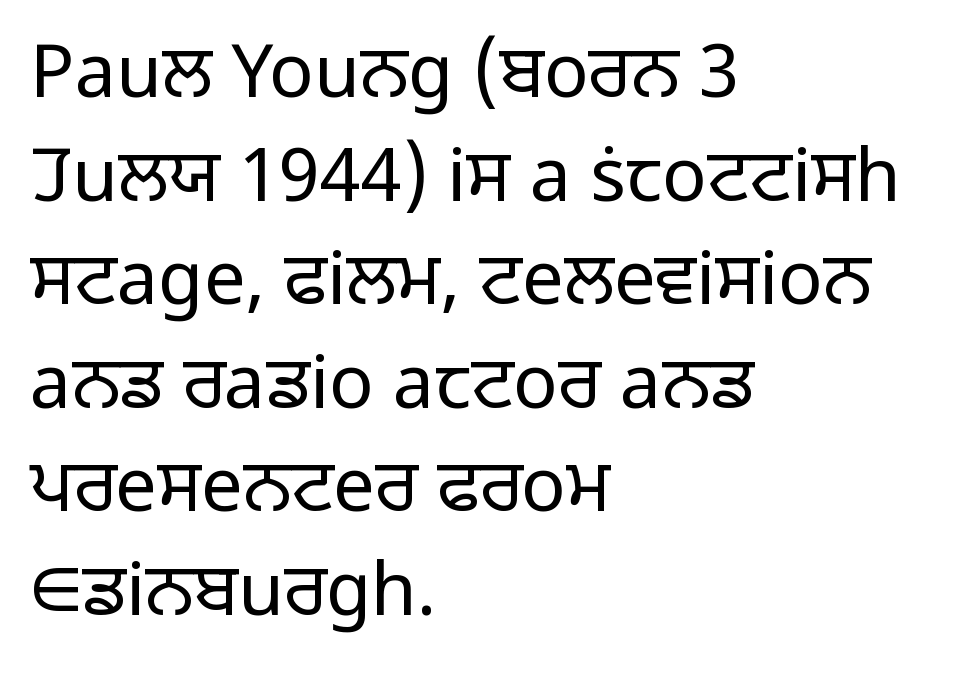
Default kerning and tracking; the words read as compact shapes. No feet cap the strokes, marking this as sans-serif type. Posture: vertical. Layout note: lines flush left. Proportional: the letters do not fall into vertical columns. Does the leading feel generous? No, just average.
